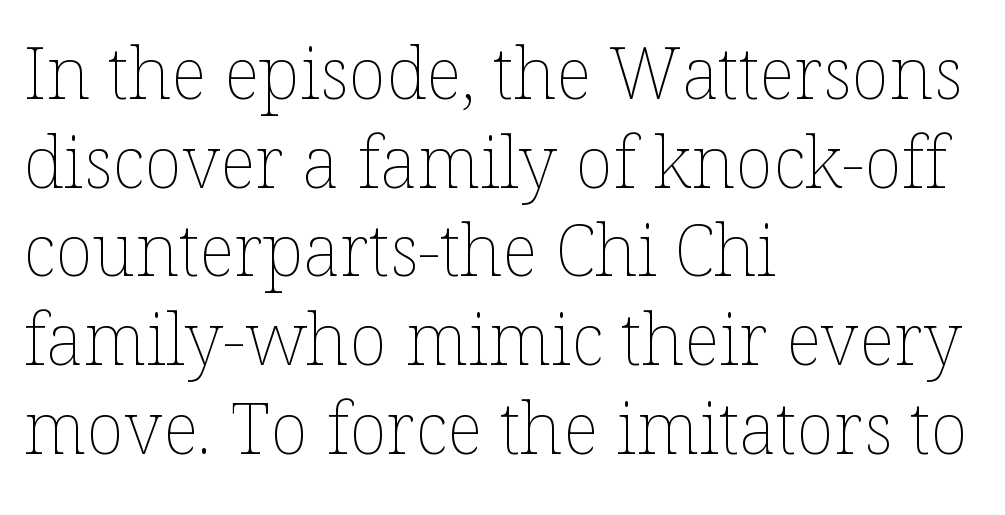
Q: Is the text bold? A: No.
Q: Is the text italic (slanted)? A: No, it is upright.
Q: Is the text underlined? A: No.
Q: How is the paragraph aligned? A: Left-aligned.
Q: Is the spacing between letters normal or unusually wide? A: Normal.
Q: Is the spacing between lines tight, normal or loose? A: Normal.
Q: Width (condensed, normal, or wide)? A: Normal.
Q: Stroke contrast? A: Low.
Q: x-height? A: Medium.
Q: Monospaced? A: No.
